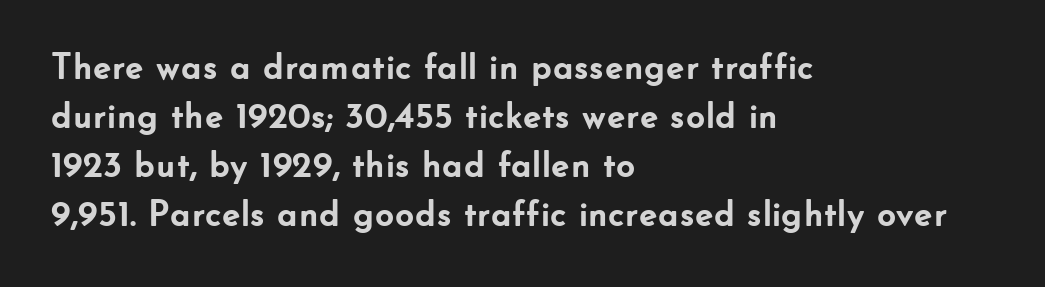
Character widths vary here, with narrow letters taking less room than wide ones. Casual observation: everything's shoved over to the left. Honestly, the row spacing looks completely unremarkable. Anything drawn beneath the words? Only blank space. Standard letterfit; no display-style spreading of the glyphs.
